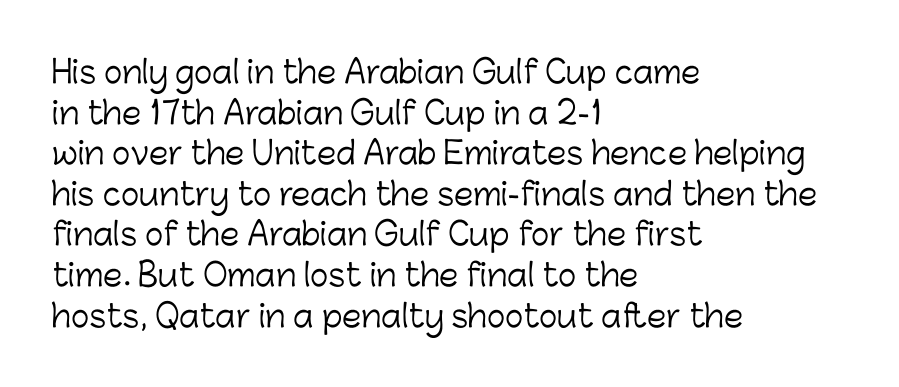
Q: Is the text bold? A: No.
Q: Is the text italic (slanted)? A: No, it is upright.
Q: Is the typeface a serif or a sans-serif typeface? A: Sans-serif.
Q: Is the text underlined? A: No.
Q: How is the paragraph aligned? A: Left-aligned.
Q: Is the spacing between letters normal or unusually wide? A: Normal.
Q: Is the spacing between lines tight, normal or loose? A: Normal.
Q: Width (condensed, normal, or wide)? A: Normal.
Q: Stroke contrast? A: Low.
Q: x-height? A: Medium.
Q: Monospaced? A: No.
